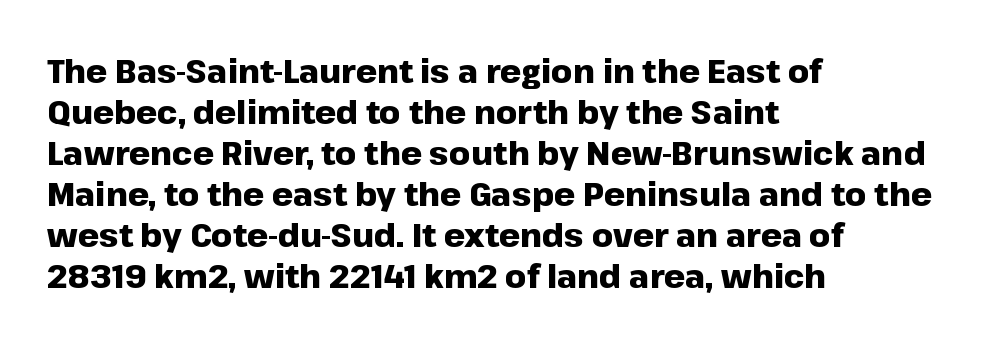
This sample has the flowing, uneven cadence of proportional lettering. Descenders hang freely into open space. Check where the strokes stop: nothing finishes them off — pure sans. Look at the tracking — it's just the regular setting, nothing added.
